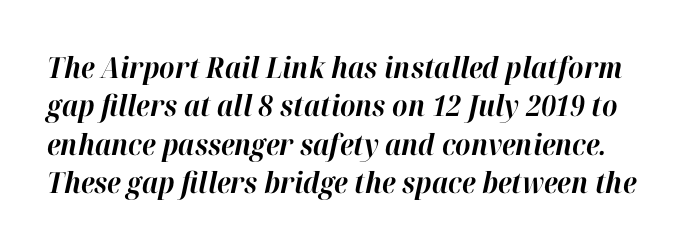
The image shows 29 px bold type, italic (leaning right); set normal line spacing (1.32x), normal letter spacing, not underlined; high stroke contrast and a medium x-height.
